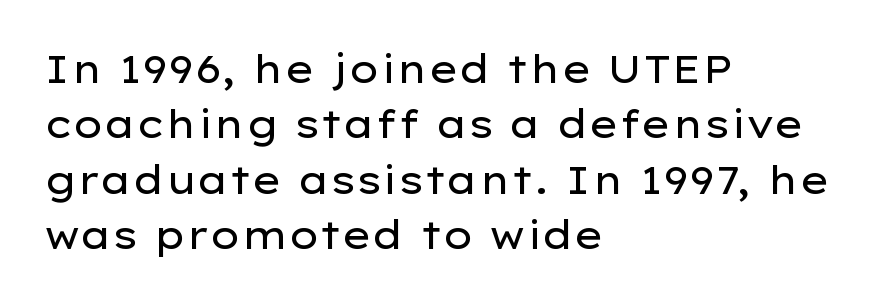
Line beginnings align vertically; line endings do not. Stroke terminals: plain, sans-serif. Default kerning and tracking; the words read as compact shapes. Baseline-to-baseline distance is the conventional proportion of letter height.
